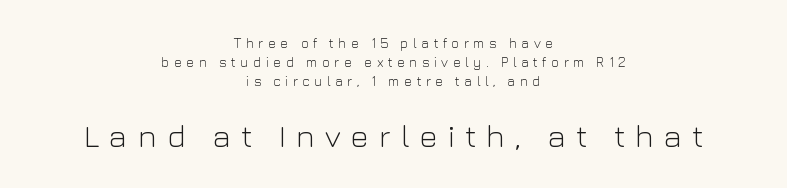
The image shows 32 px light sans-serif type, upright; set centered, normal line spacing (1.34x), unusually wide letter spacing (+0.31 em), not underlined; the second (bottom) block is 2.29x larger; low stroke contrast and a medium x-height.
